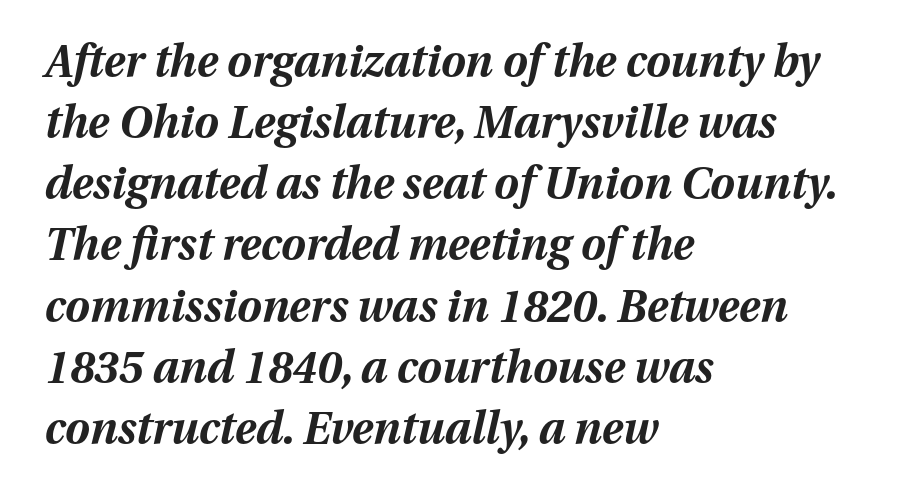
{"italic": "yes", "lean": "right", "slant_degrees": 13, "bold": "yes", "weight": "bold", "width": "normal", "stroke_contrast": "medium", "x_height": "medium", "monospaced": "no", "underline": "no", "align": "left", "line_spacing": "normal", "line_spacing_ratio": 1.39, "letter_spacing": "normal", "letter_spacing_em": 0.0, "glyph_px": 44}
